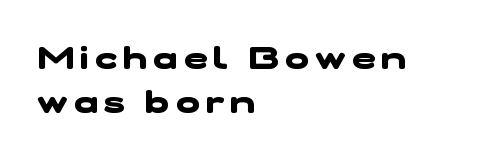
Strong, thick strokes mark this as bold type. The text block is weighted toward the left margin, trailing off unevenly rightward. What kind of face is this? One without serifs — a sans. Anything drawn beneath the words? Only blank space. These lines sit exactly where default settings would place them.
